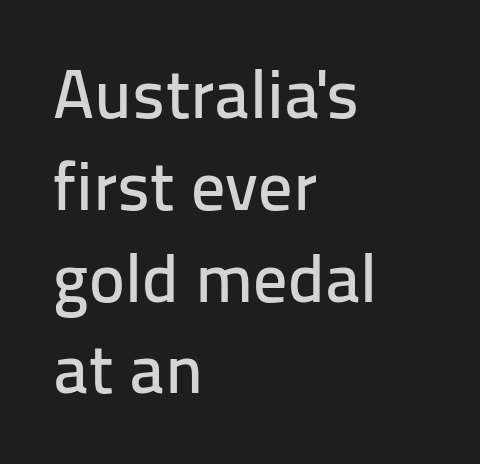
{"serif": "no", "italic": "no", "width": "normal", "stroke_contrast": "low", "x_height": "medium", "monospaced": "no", "underline": "no", "align": "left", "line_spacing": "normal", "line_spacing_ratio": 1.35, "letter_spacing": "normal", "letter_spacing_em": 0.0, "glyph_px": 68}
